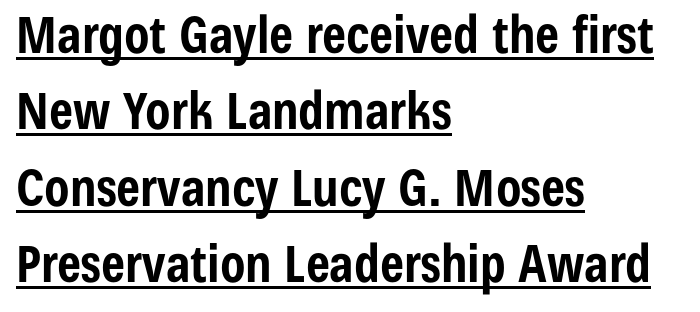
Is the letter spacing exaggerated? No — it looks like the ordinary default. Each line of the rendering has a horizontal stroke beneath the glyphs. The strokes are fattened all the way to bold. Regarding serifs, this sample does without them. A typesetter would call this proportional, since set widths differ per character.
